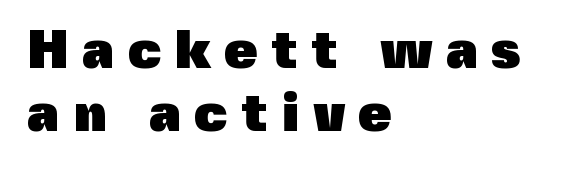
The image shows 54 px heavy sans-serif type, upright; set left-aligned, line spacing 1.16x, unusually wide letter spacing (+0.24 em), not underlined; a medium x-height.
